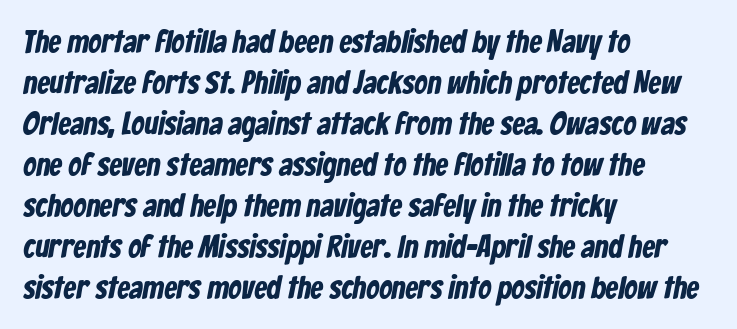
The image shows 32 px bold, condensed sans-serif type; set left-aligned, normal line spacing (1.28x), normal letter spacing, not underlined; low stroke contrast and a medium x-height.
